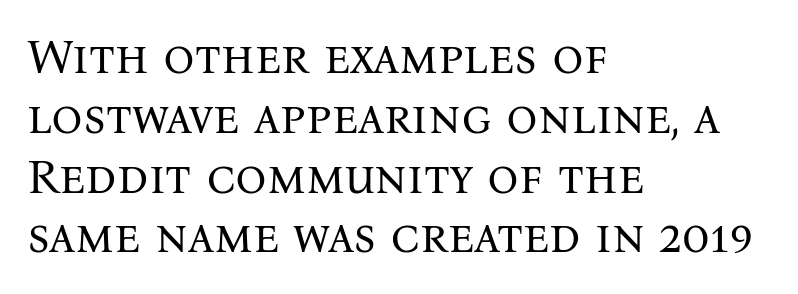
The image shows 49 px regular-weight serif type, upright; set left-aligned, line spacing 1.22x, normal letter spacing, not underlined; medium stroke contrast and a medium x-height.
